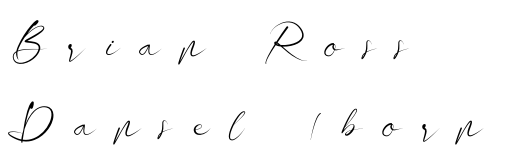
The image shows 45 px light, wide sans-serif type; set left-aligned, line spacing 1.77x, unusually wide letter spacing (+0.48 em), not underlined; low stroke contrast and a small x-height.
